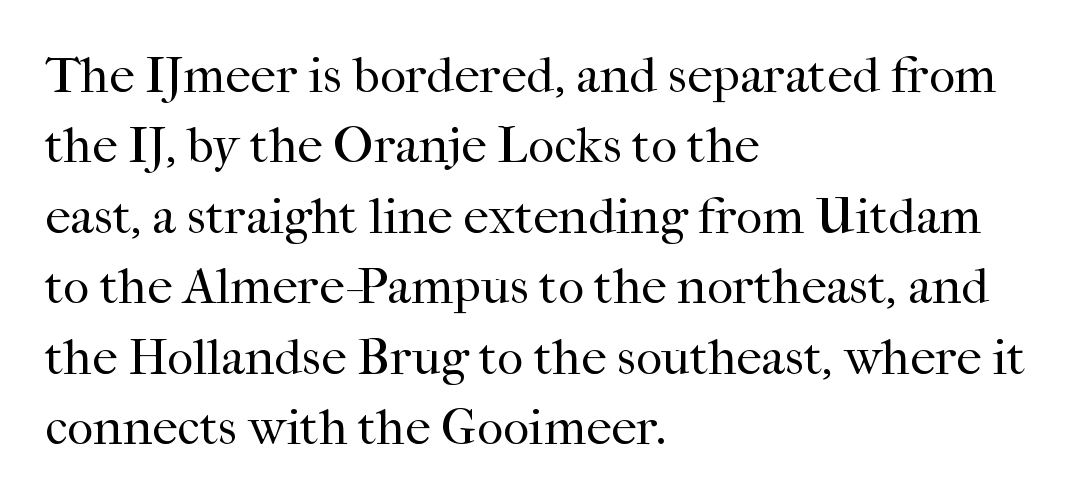
The type sits square on the baseline with zero lean. Honestly, there is no underline to notice here at all. The setting favours the left margin, as ordinary paragraphs usually do. Words appear dense and cohesive because spacing is normal. Line spacing here is normal. Stroke thickness stays within the range of a standard reading face or lighter.
